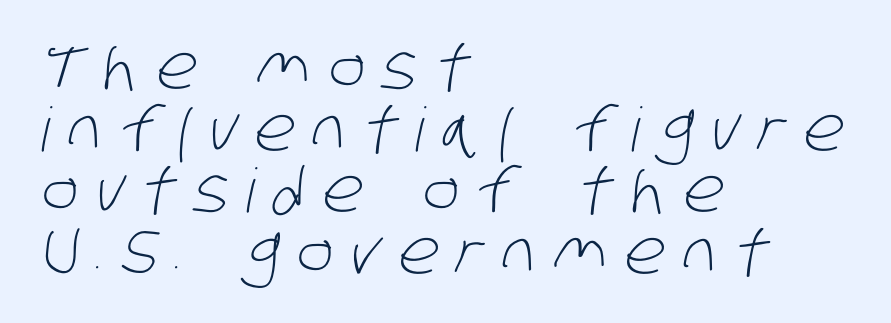
{"serif": "no", "bold": "no", "weight": "light", "width": "condensed", "stroke_contrast": "low", "x_height": "large", "monospaced": "no", "underline": "no", "align": "left", "line_spacing": "tight", "line_spacing_ratio": 1.01, "letter_spacing": "wide", "letter_spacing_em": 0.29, "glyph_px": 61}
